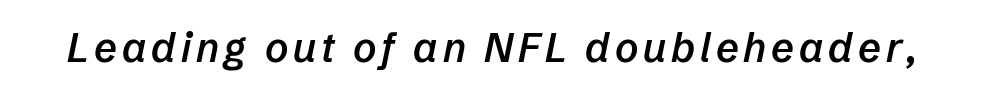
{"italic": "yes", "lean": "right", "slant_degrees": 12, "bold": "semi", "weight": "semibold", "width": "normal", "stroke_contrast": "low", "x_height": "medium", "monospaced": "no", "underline": "no", "glyph_px": 40}
